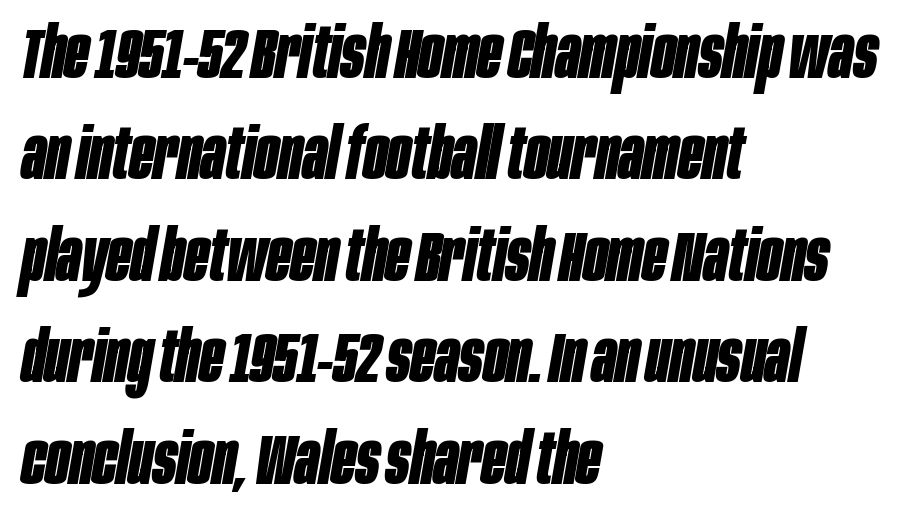
{"italic": "yes", "lean": "right", "slant_degrees": 10, "bold": "yes", "weight": "bold", "width": "condensed", "stroke_contrast": "low", "x_height": "large", "monospaced": "no", "underline": "no", "align": "left", "line_spacing": "normal", "line_spacing_ratio": 1.45, "letter_spacing": "normal", "letter_spacing_em": 0.0, "glyph_px": 70}
